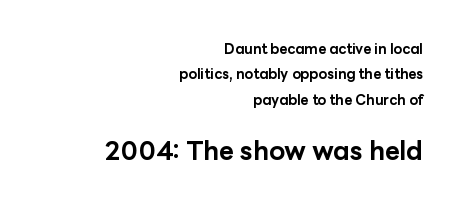
Q: Is the text bold? A: Yes.
Q: Is the text italic (slanted)? A: No, it is upright.
Q: Is the text underlined? A: No.
Q: How is the paragraph aligned? A: Right-aligned.
Q: Is the spacing between letters normal or unusually wide? A: Normal.
Q: Which block of text is set in a larger size, the first (top) or the second (bottom)? A: The second (bottom) one.
